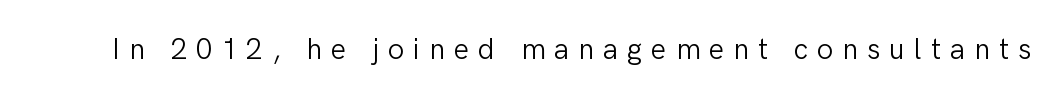
The image shows 29 px light sans-serif type, upright; set unusually wide letter spacing (+0.31 em), not underlined; low stroke contrast and a medium x-height.
